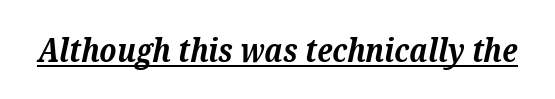
Q: Is the text bold? A: Yes.
Q: Is the text italic (slanted)? A: Yes, it leans right by about 12 degrees.
Q: Is the typeface a serif or a sans-serif typeface? A: Serif.
Q: Is the text underlined? A: Yes.
Q: Is the spacing between letters normal or unusually wide? A: Normal.
Q: Width (condensed, normal, or wide)? A: Normal.
Q: Stroke contrast? A: Medium.
Q: x-height? A: Medium.
Q: Monospaced? A: No.
